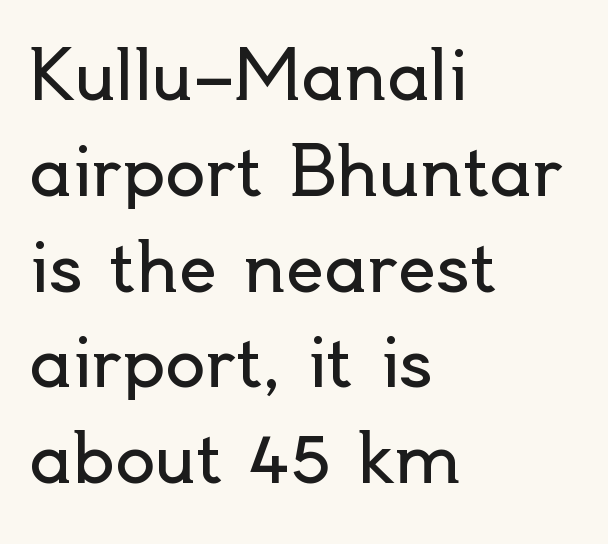
The image shows 67 px regular-weight sans-serif type, upright; set left-aligned, normal line spacing (1.43x), normal letter spacing, not underlined; a small x-height.
